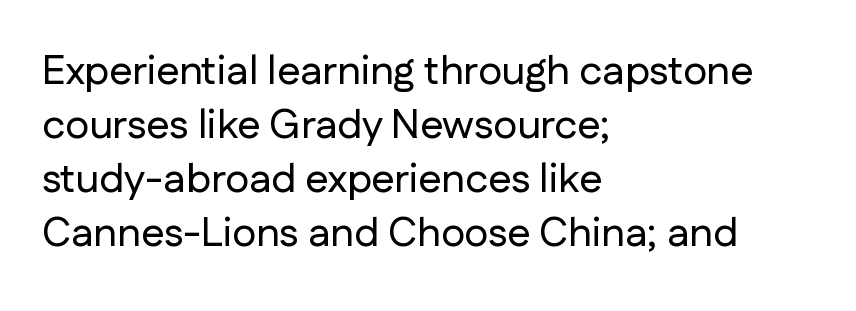
The characters display no serif detailing; their extremities are plain. These lines are rendered in a variable-pitch font. Interline gaps are of average width in this sample. Italic? Not at all — the glyphs are vertical.
